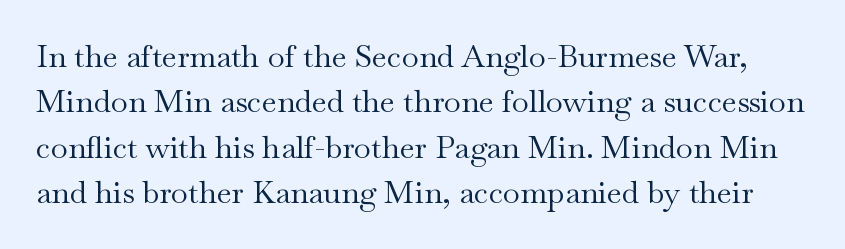
The image shows 31 px regular-weight, wide serif type, upright; set normal line spacing (1.46x), normal letter spacing, not underlined; medium stroke contrast and a small x-height.
